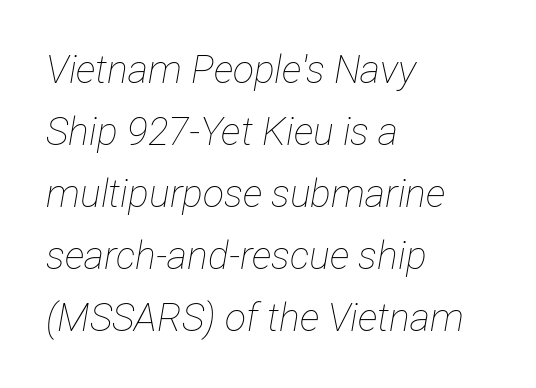
{"italic": "yes", "lean": "right", "slant_degrees": 12, "bold": "no", "weight": "thin", "width": "condensed", "stroke_contrast": "low", "x_height": "medium", "monospaced": "no", "underline": "no", "align": "left", "line_spacing": "normal", "line_spacing_ratio": 1.59, "letter_spacing": "normal", "letter_spacing_em": 0.0, "glyph_px": 39}
